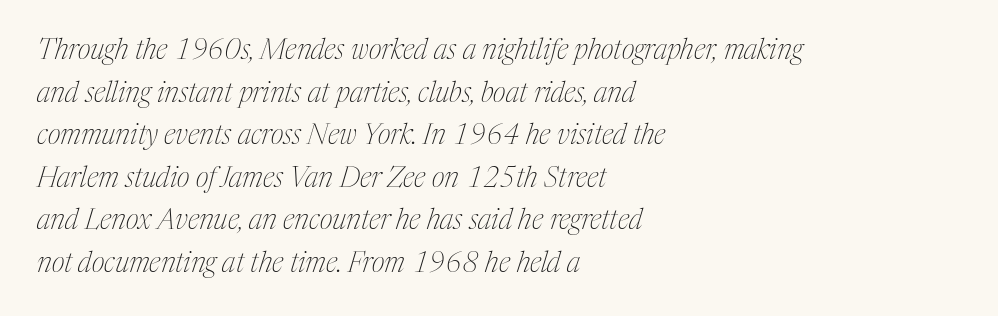
{"serif": "yes", "italic": "yes", "lean": "right", "slant_degrees": 17, "bold": "no", "weight": "thin", "width": "condensed", "stroke_contrast": "medium", "x_height": "medium", "monospaced": "no", "underline": "no", "align": "left", "line_spacing": "normal", "line_spacing_ratio": 1.52, "letter_spacing": "normal", "letter_spacing_em": 0.0, "glyph_px": 28}
